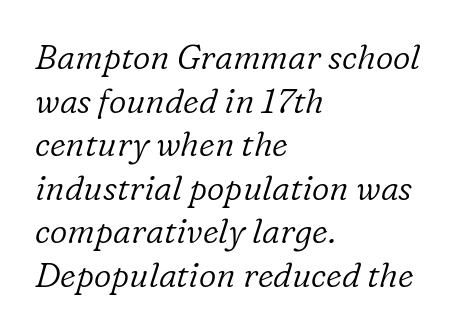
The image shows 34 px light serif type, italic (leaning right); set left-aligned, normal line spacing (1.28x), normal letter spacing, not underlined; low stroke contrast and a medium x-height.
